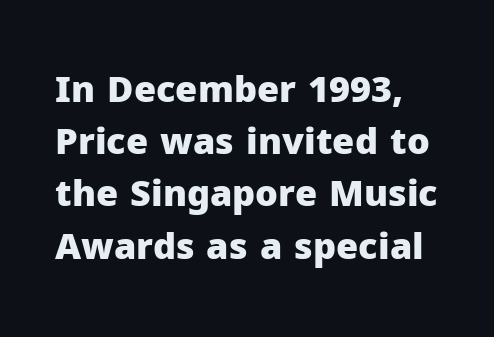
{"serif": "no", "italic": "no", "bold": "yes", "weight": "heavy", "width": "normal", "stroke_contrast": "low", "x_height": "medium", "monospaced": "no", "underline": "no", "line_spacing": "normal", "line_spacing_ratio": 1.45, "letter_spacing": "normal", "letter_spacing_em": 0.0, "glyph_px": 36}
